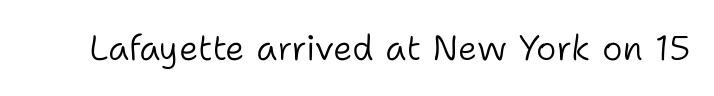
The image shows 35 px light sans-serif type, upright; set normal letter spacing, not underlined; low stroke contrast and a medium x-height.
